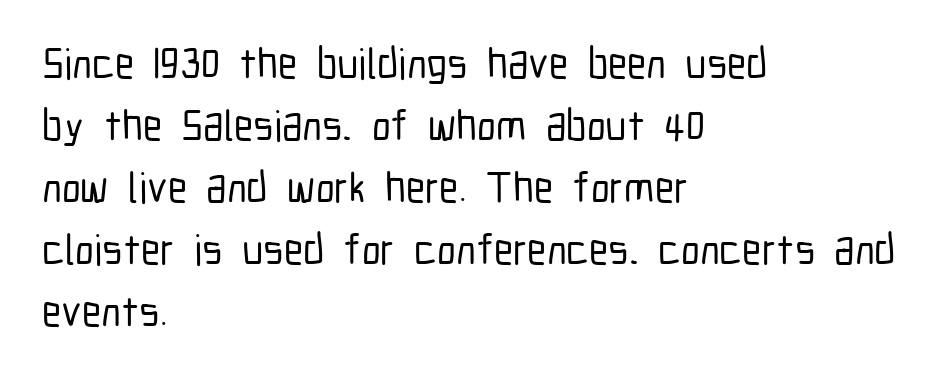
Q: Is the text italic (slanted)? A: No, it is upright.
Q: Is the typeface a serif or a sans-serif typeface? A: Sans-serif.
Q: Is the text underlined? A: No.
Q: How is the paragraph aligned? A: Left-aligned.
Q: Is the spacing between letters normal or unusually wide? A: Normal.
Q: Is the spacing between lines tight, normal or loose? A: Normal.
Q: Width (condensed, normal, or wide)? A: Condensed.
Q: Stroke contrast? A: Low.
Q: x-height? A: Medium.
Q: Monospaced? A: No.
